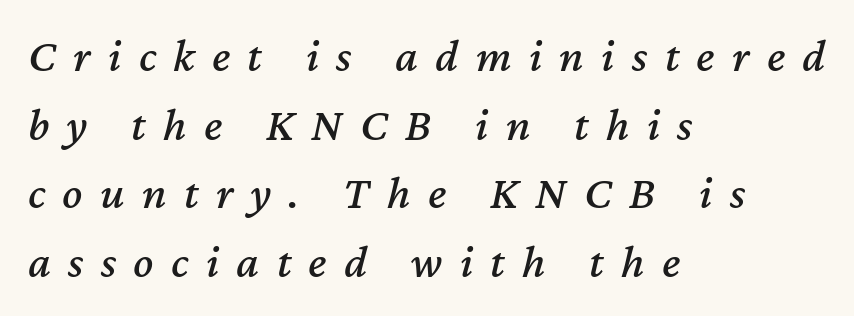
There's an unmistakable incline to the writing here. The rows are spaced the way most documents space them. Honestly, there is no underline to notice here at all. Alignment: flush left. These lines are rendered in a variable-pitch font. Substantial extra tracking has been applied to these lines.
